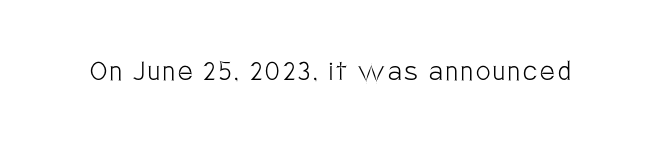
{"serif": "no", "italic": "no", "bold": "no", "weight": "light", "width": "condensed", "stroke_contrast": "low", "x_height": "large", "monospaced": "no", "underline": "no", "glyph_px": 32}
